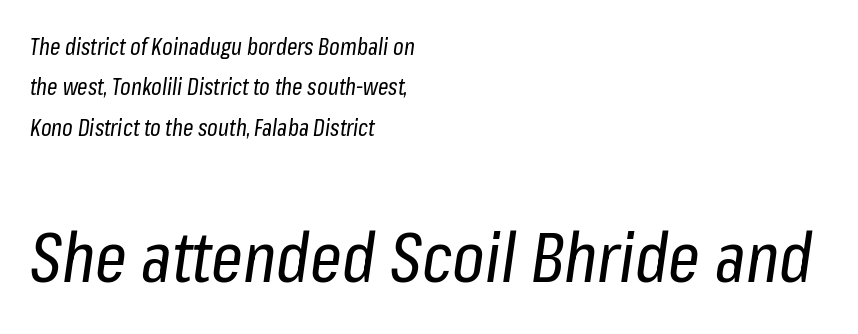
The image shows 70 px regular-weight, condensed type, italic (leaning right); set left-aligned, line spacing 1.76x, normal letter spacing, not underlined; the second (bottom) block is 3.04x larger; low stroke contrast and a medium x-height.
